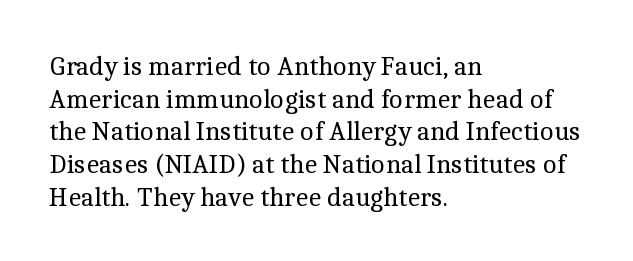
The image shows 27 px text type, upright; set left-aligned, line spacing 1.21x, normal letter spacing, not underlined.
